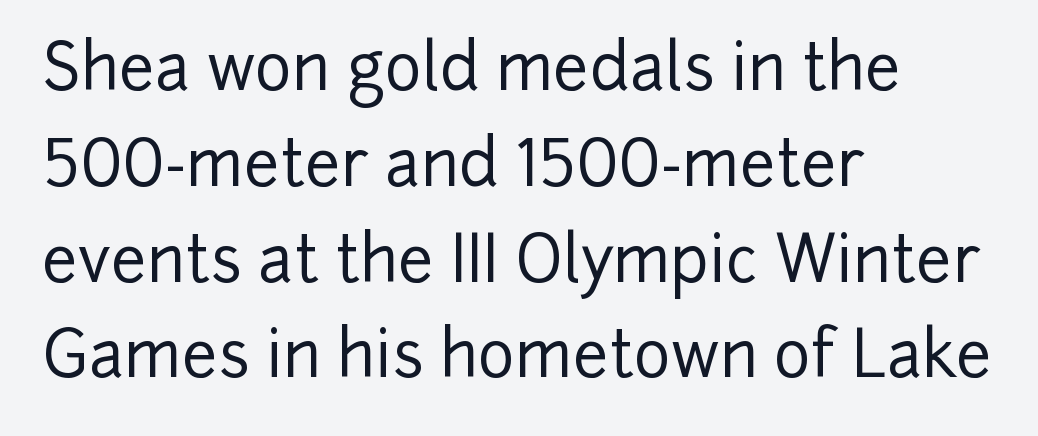
Q: Is the text italic (slanted)? A: No, it is upright.
Q: Is the typeface a serif or a sans-serif typeface? A: Sans-serif.
Q: Is the text underlined? A: No.
Q: How is the paragraph aligned? A: Left-aligned.
Q: Is the spacing between letters normal or unusually wide? A: Normal.
Q: Is the spacing between lines tight, normal or loose? A: Normal.
Q: Width (condensed, normal, or wide)? A: Normal.
Q: Stroke contrast? A: Low.
Q: x-height? A: Medium.
Q: Monospaced? A: No.
